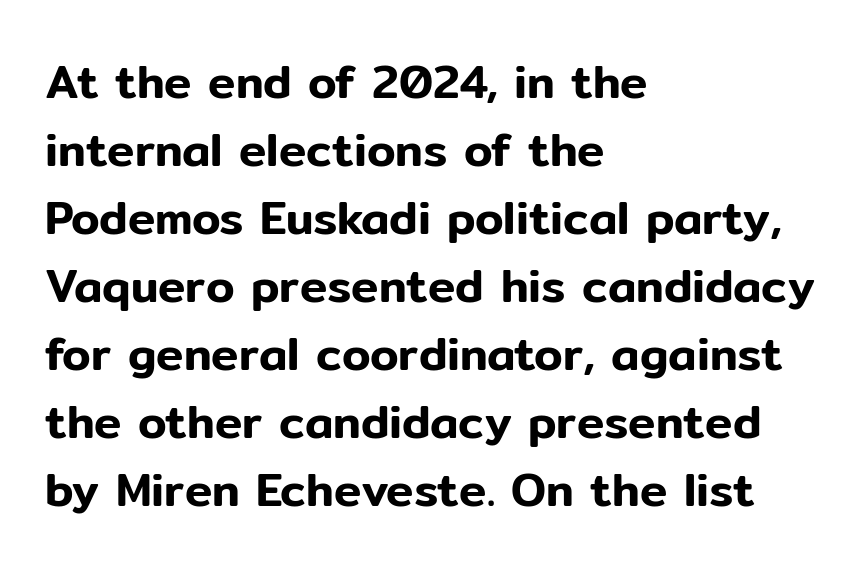
The image shows 46 px sans-serif type, upright; set left-aligned, normal line spacing (1.48x), normal letter spacing, not underlined; low stroke contrast and a medium x-height.
